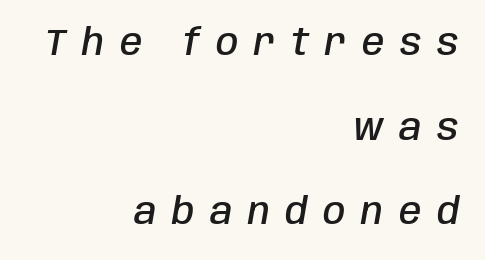
The image shows 36 px semibold, condensed type, italic (leaning right); set right-aligned, loose line spacing (2.35x), unusually wide letter spacing (+0.44 em), not underlined; low stroke contrast and a large x-height.
